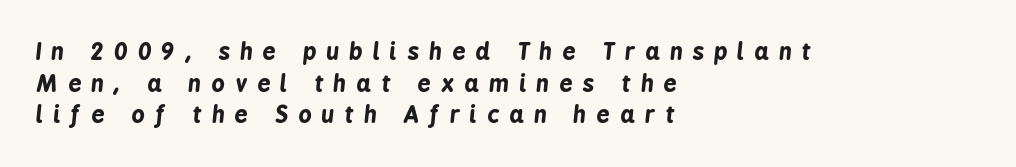
Q: Is the text bold? A: Yes.
Q: Is the text italic (slanted)? A: Yes, it leans right by about 6 degrees.
Q: Is the text underlined? A: No.
Q: How is the paragraph aligned? A: Left-aligned.
Q: Is the spacing between letters normal or unusually wide? A: Unusually wide.
Q: Is the spacing between lines tight, normal or loose? A: Normal.
